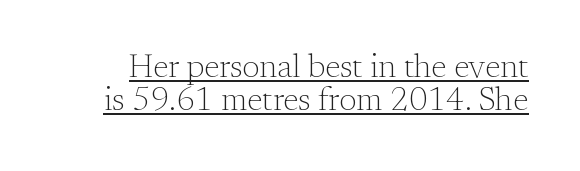
{"serif": "yes", "italic": "no", "bold": "no", "weight": "light", "width": "normal", "stroke_contrast": "medium", "x_height": "small", "monospaced": "no", "underline": "yes", "line_spacing": "tight", "line_spacing_ratio": 1.0, "letter_spacing": "normal", "letter_spacing_em": 0.0, "glyph_px": 33}
